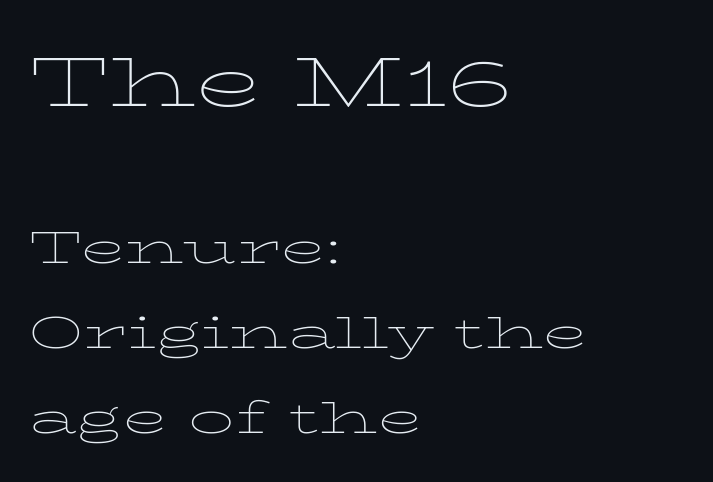
Q: Is the text bold? A: No.
Q: Is the text italic (slanted)? A: No, it is upright.
Q: Is the typeface a serif or a sans-serif typeface? A: Serif.
Q: Is the text underlined? A: No.
Q: How is the paragraph aligned? A: Left-aligned.
Q: Is the spacing between letters normal or unusually wide? A: Normal.
Q: Which block of text is set in a larger size, the first (top) or the second (bottom)? A: The first (top) one.
Q: Width (condensed, normal, or wide)? A: Wide.
Q: Stroke contrast? A: Low.
Q: x-height? A: Medium.
Q: Monospaced? A: No.
